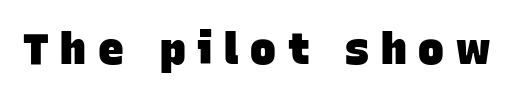
Q: Is the text bold? A: Yes.
Q: Is the typeface a serif or a sans-serif typeface? A: Sans-serif.
Q: Is the text underlined? A: No.
Q: Is the spacing between letters normal or unusually wide? A: Unusually wide.
Q: Width (condensed, normal, or wide)? A: Normal.
Q: Stroke contrast? A: Low.
Q: x-height? A: Large.
Q: Monospaced? A: No.
